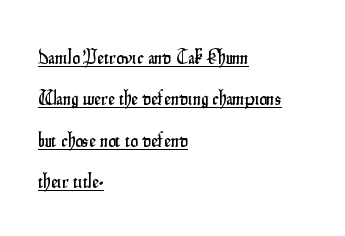
The image shows 21 px text type, upright; set left-aligned, loose line spacing (1.97x), normal letter spacing, underlined.
